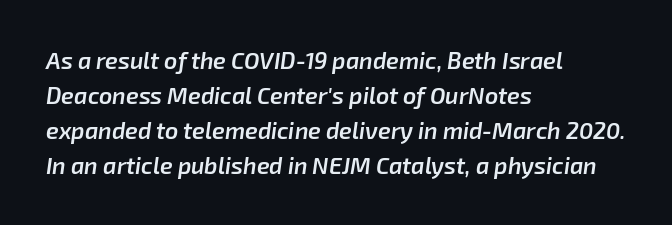
When letters slant like this, we call the style italic. Check under the words: just untouched page. Short note: letters normally spaced. Typesetter's note: demi weight, one step under bold. Casual observation: everything's shoved over to the left. The vertical gap from one line to the next is medium.
